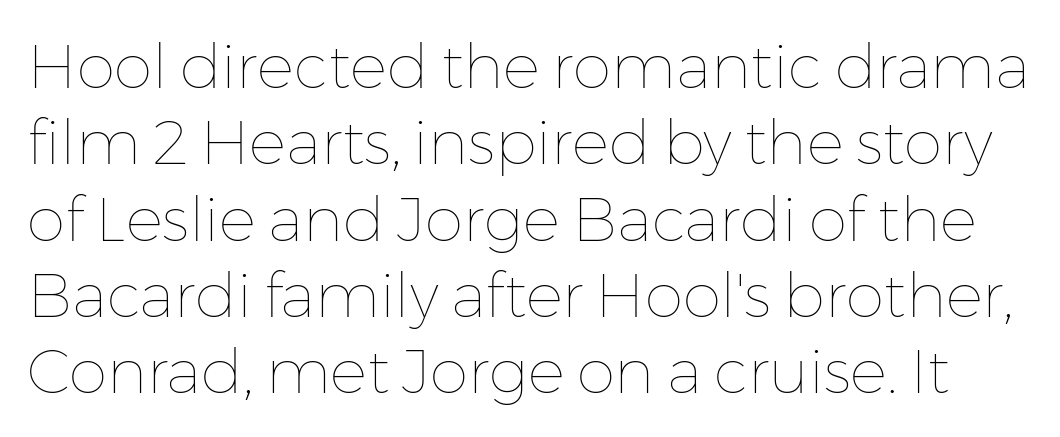
The image shows 62 px thin type, upright; set line spacing 1.23x, normal letter spacing, not underlined; low stroke contrast and a medium x-height.
